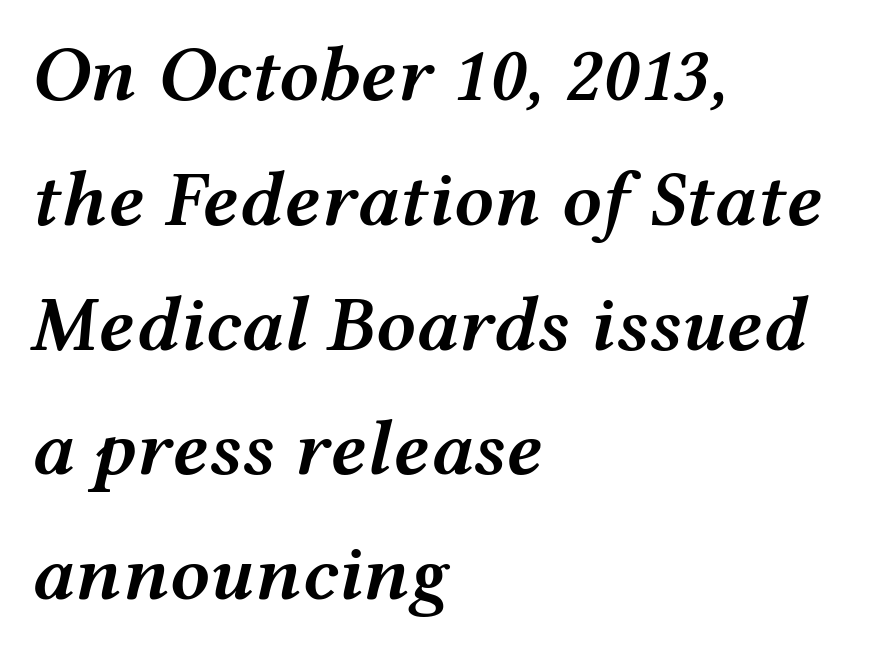
Each new line begins a customary step beneath the previous one. Standard letterfit; no display-style spreading of the glyphs. Is this a fixed-width face? No — the glyphs have proportional, varying widths. It's the slanting kind of type. Students, this is semibold: more ink than regular, less than bold.
